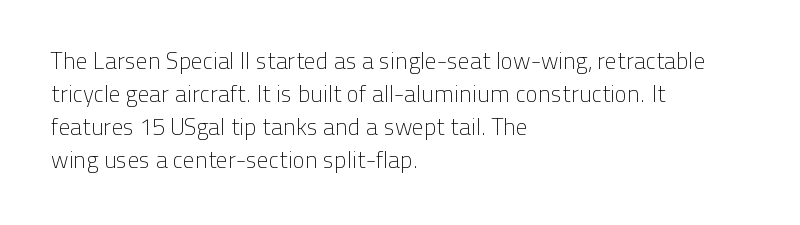
Q: Is the text bold? A: No.
Q: Is the text italic (slanted)? A: No, it is upright.
Q: Is the text underlined? A: No.
Q: How is the paragraph aligned? A: Left-aligned.
Q: Is the spacing between letters normal or unusually wide? A: Normal.
Q: Is the spacing between lines tight, normal or loose? A: Normal.
